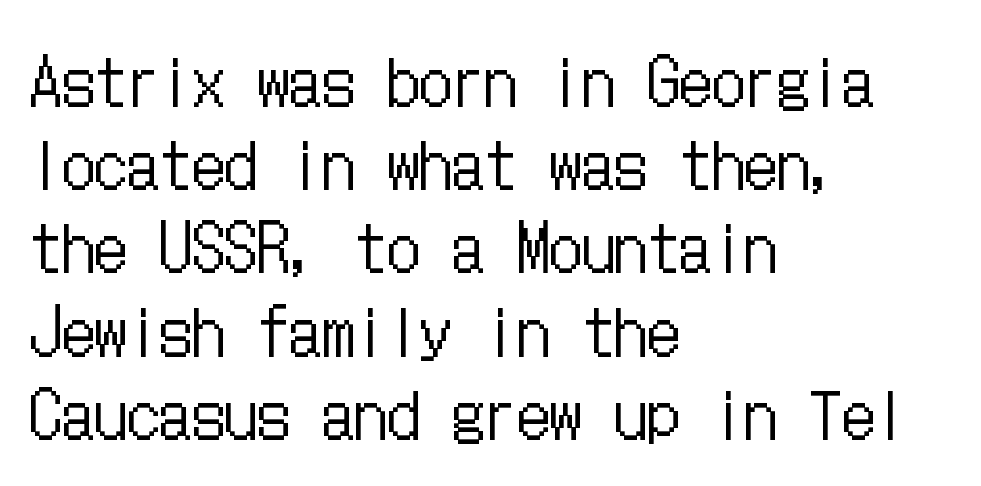
The image shows 65 px regular-weight, condensed type, upright; set left-aligned, normal line spacing (1.28x), normal letter spacing, not underlined; low stroke contrast and a medium x-height.
